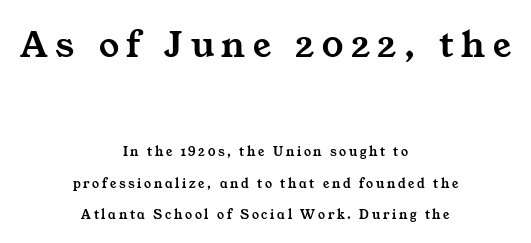
Vertically, the passage feels expansive, rows floating well apart. Every row of glyphs is offset so its center matches the block's center. Here the designer chose a conventional face with non-uniform glyph widths. Any mark beneath the type? The region is blank.
